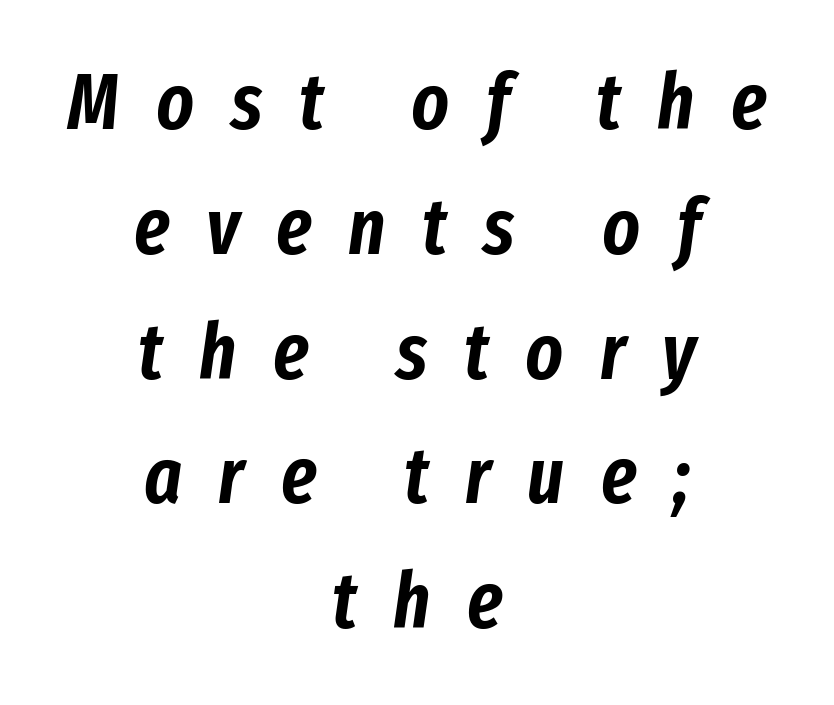
Vertically, the passage feels balanced, rows spaced as you'd expect. The strip under each line holds only bare page. Does the copy run flush right? No — it is centered line by line. The rendering uses natural spacing where letterforms have individual widths. What stands out about the letter spacing? Its width — letters are far apart. The whole block is typeset with a tilt.
